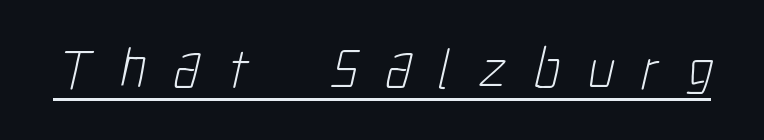
The image shows 57 px light, condensed sans-serif type; set unusually wide letter spacing (+0.49 em), underlined; low stroke contrast and a medium x-height.
